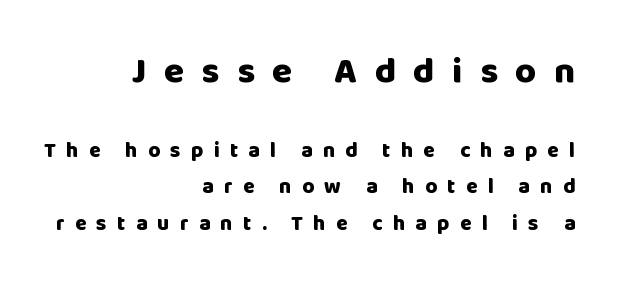
Q: Is the text bold? A: Yes.
Q: Is the text italic (slanted)? A: No, it is upright.
Q: Is the typeface a serif or a sans-serif typeface? A: Sans-serif.
Q: Is the text underlined? A: No.
Q: How is the paragraph aligned? A: Right-aligned.
Q: Is the spacing between letters normal or unusually wide? A: Unusually wide.
Q: Which block of text is set in a larger size, the first (top) or the second (bottom)? A: The first (top) one.
Q: Width (condensed, normal, or wide)? A: Normal.
Q: Stroke contrast? A: Low.
Q: x-height? A: Large.
Q: Monospaced? A: No.
